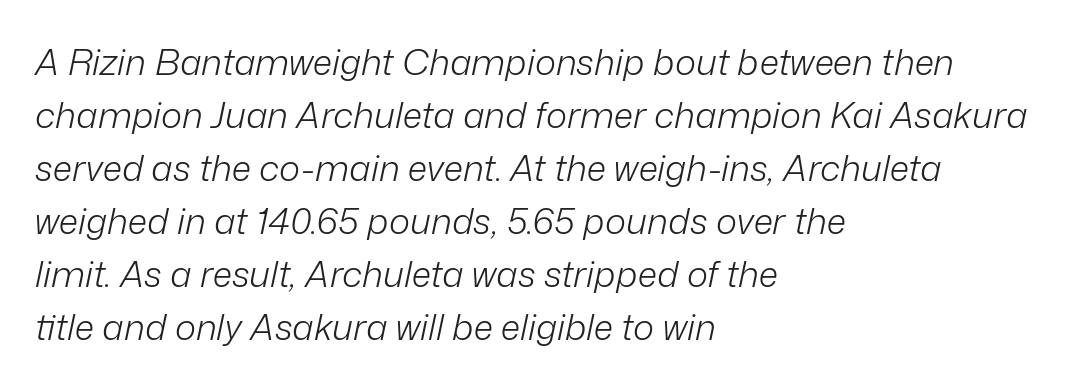
Q: Is the text bold? A: No.
Q: Is the text italic (slanted)? A: Yes, it leans right by about 12 degrees.
Q: Is the text underlined? A: No.
Q: How is the paragraph aligned? A: Left-aligned.
Q: Is the spacing between letters normal or unusually wide? A: Normal.
Q: Is the spacing between lines tight, normal or loose? A: Normal.
Q: Width (condensed, normal, or wide)? A: Normal.
Q: Stroke contrast? A: Low.
Q: x-height? A: Medium.
Q: Monospaced? A: No.
